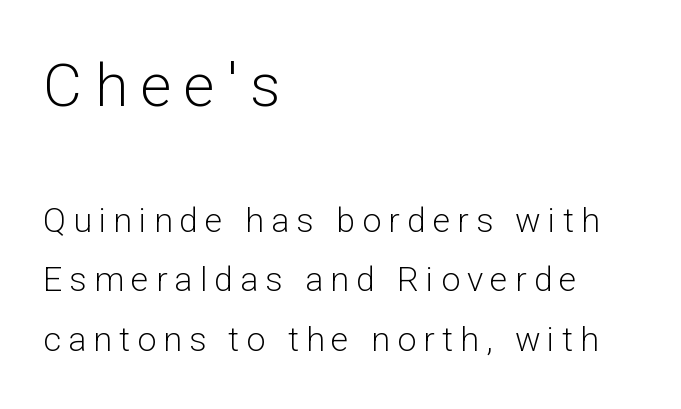
I'd call this a sans setting — the letters go barefoot. Think of a printed novel: that variable character pitch is what you see here. Ordinary non-slanted type is in use. Honestly, the letter spacing is so wide it's the main thing you notice. One-word summary of the alignment: left. Each row of text sits above clean, open space.
